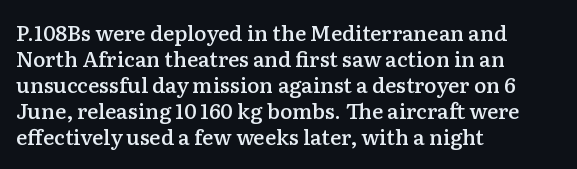
The image shows 21 px text type, upright; set left-aligned, line spacing 1.24x, normal letter spacing, not underlined.
